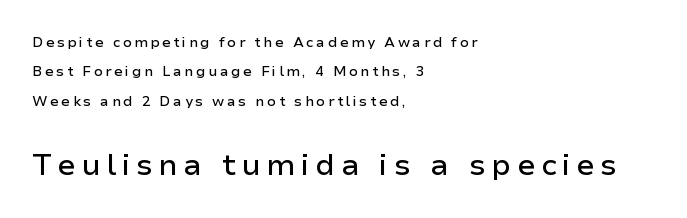
It's the straight-up-and-down kind of type. The passage shown begins with its smaller block and ends with its larger one. This sample is left-justified, so line endings fall wherever the words run out. Look at the bottom of the vertical strokes: they stop flat, with no serifs.
